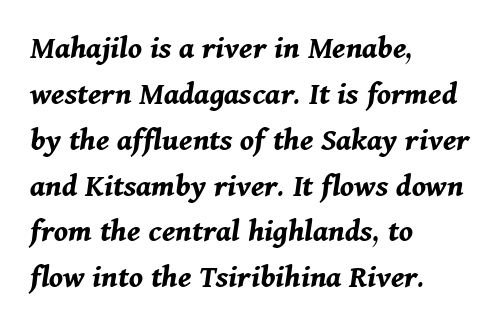
{"italic": "yes", "lean": "right", "slant_degrees": 11, "bold": "yes", "weight": "bold", "width": "normal", "stroke_contrast": "medium", "x_height": "medium", "monospaced": "no", "underline": "no", "align": "left", "line_spacing": "normal", "line_spacing_ratio": 1.39, "letter_spacing": "normal", "letter_spacing_em": 0.0, "glyph_px": 33}
